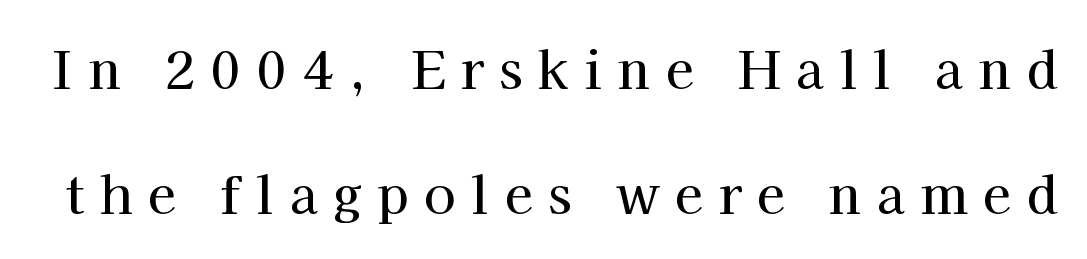
{"serif": "yes", "italic": "no", "width": "normal", "stroke_contrast": "high", "x_height": "medium", "monospaced": "no", "underline": "no", "line_spacing": "loose", "line_spacing_ratio": 2.46, "letter_spacing": "wide", "letter_spacing_em": 0.31, "glyph_px": 51}
